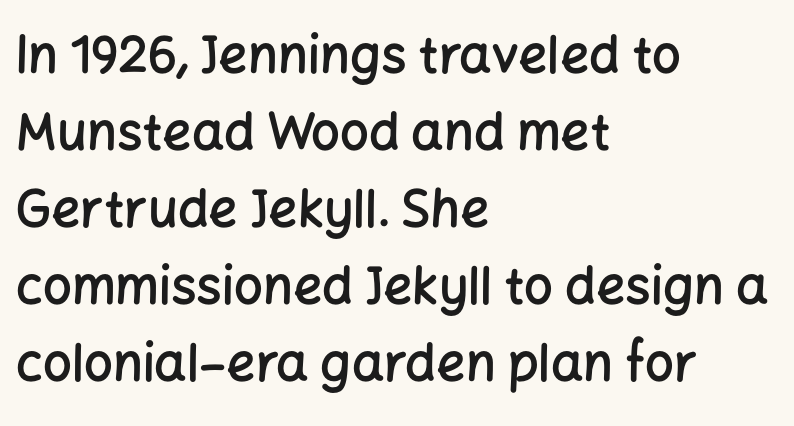
Q: Is the text bold? A: Semi-bold.
Q: Is the text italic (slanted)? A: No, it is upright.
Q: Is the typeface a serif or a sans-serif typeface? A: Sans-serif.
Q: Is the text underlined? A: No.
Q: How is the paragraph aligned? A: Left-aligned.
Q: Is the spacing between letters normal or unusually wide? A: Normal.
Q: Is the spacing between lines tight, normal or loose? A: Normal.
Q: Width (condensed, normal, or wide)? A: Normal.
Q: Stroke contrast? A: Low.
Q: x-height? A: Medium.
Q: Monospaced? A: No.
